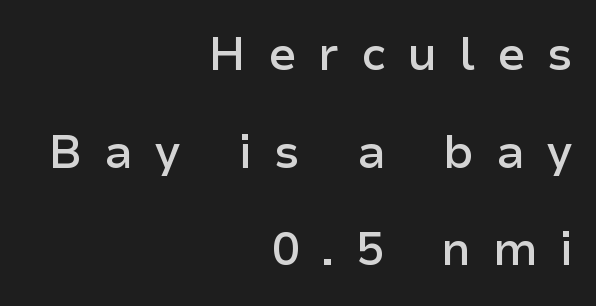
The image shows 46 px semibold sans-serif type, upright; set right-aligned, loose line spacing (2.12x), unusually wide letter spacing (+0.47 em), not underlined; low stroke contrast and a medium x-height.
